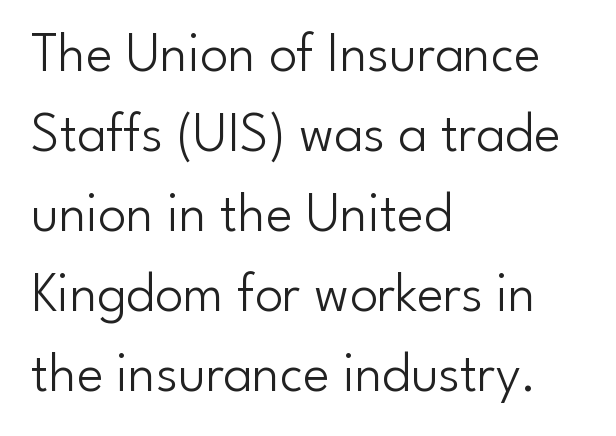
The image shows 56 px light sans-serif type, upright; set left-aligned, normal line spacing (1.43x), normal letter spacing, not underlined; low stroke contrast and a small x-height.
